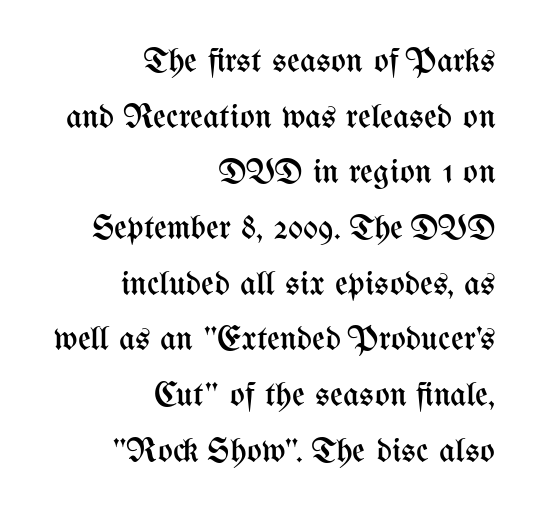
Q: Is the text bold? A: No.
Q: Is the text italic (slanted)? A: No, it is upright.
Q: Is the text underlined? A: No.
Q: How is the paragraph aligned? A: Right-aligned.
Q: Is the spacing between letters normal or unusually wide? A: Normal.
Q: Is the spacing between lines tight, normal or loose? A: Normal.
Q: Width (condensed, normal, or wide)? A: Condensed.
Q: Stroke contrast? A: Medium.
Q: x-height? A: Medium.
Q: Monospaced? A: No.
